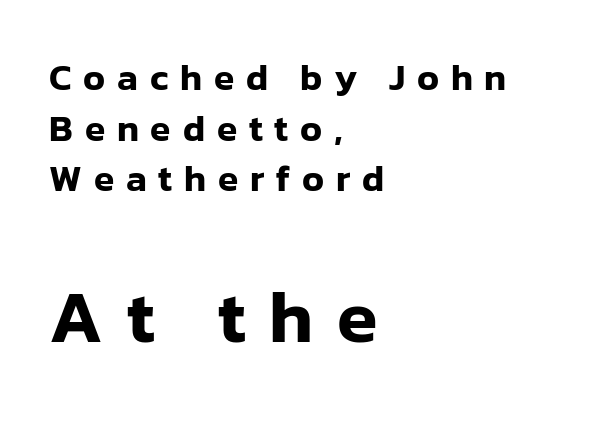
{"serif": "no", "italic": "no", "width": "normal", "stroke_contrast": "low", "x_height": "medium", "monospaced": "no", "underline": "no", "align": "left", "line_spacing": "normal", "line_spacing_ratio": 1.37, "letter_spacing": "wide", "letter_spacing_em": 0.32, "larger_block": "second", "size_ratio": 2.0, "glyph_px": 74}
